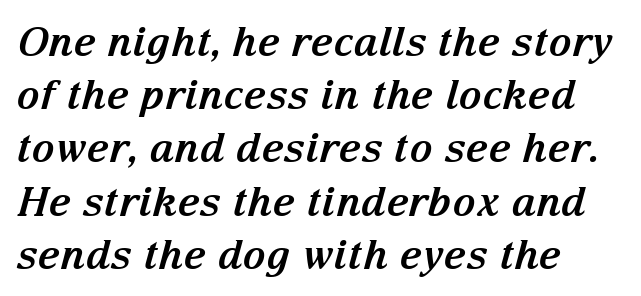
{"serif": "yes", "italic": "yes", "lean": "right", "slant_degrees": 15, "bold": "yes", "weight": "bold", "width": "normal", "stroke_contrast": "medium", "x_height": "medium", "monospaced": "no", "underline": "no", "line_spacing": "normal", "line_spacing_ratio": 1.33, "letter_spacing": "normal", "letter_spacing_em": 0.0, "glyph_px": 40}
